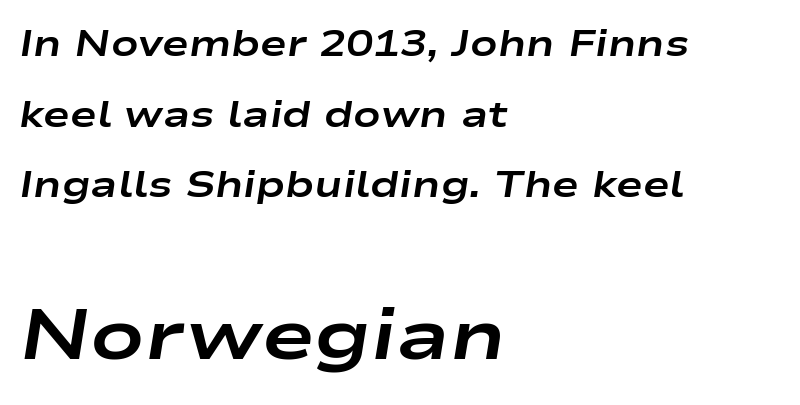
The image shows 71 px bold, wide type, italic (leaning right); set left-aligned, loose line spacing (1.96x), normal letter spacing, not underlined; the second (bottom) block is 1.97x larger; low stroke contrast and a medium x-height.
